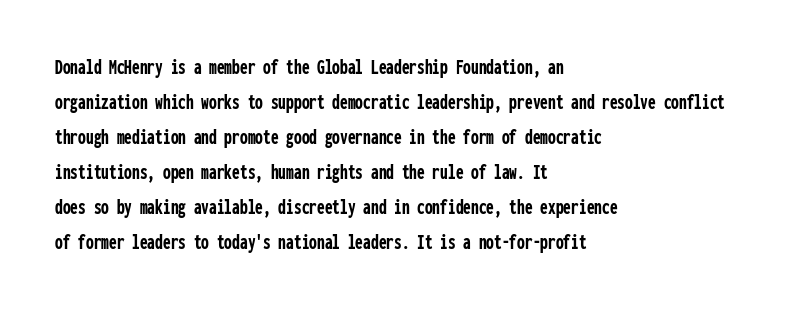
Horizontal bands of white between lines are of average thickness. The rendering keeps characters at their native spacing. Line beginnings align vertically; line endings do not. The font is running at its bold setting. No italicization has been applied; the sample stays upright.
